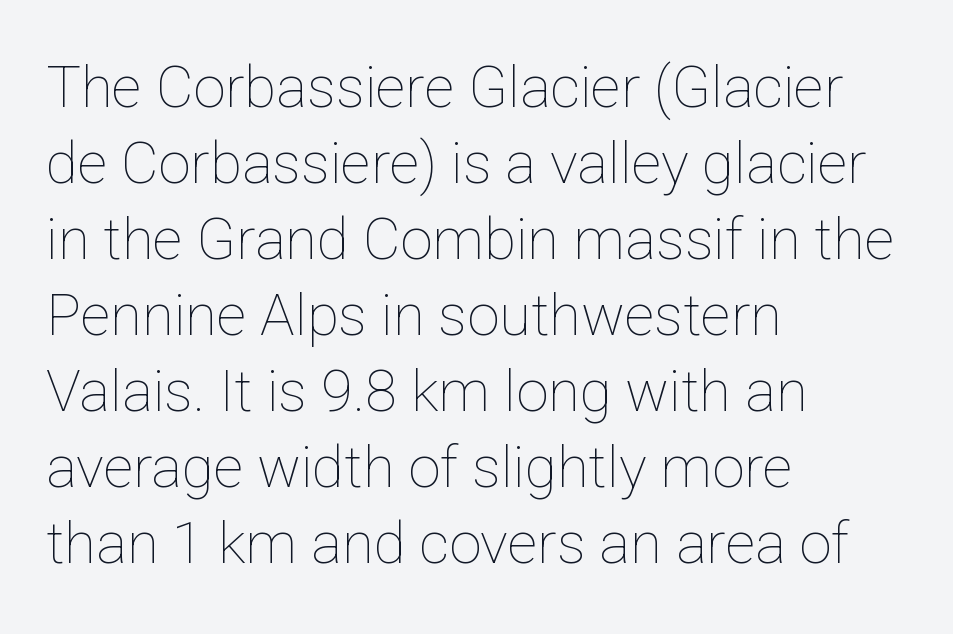
You could call the tracking neutral — neither tight nor loose. Interline gaps are of average width in this sample. The weight tops out at a normal text grade. The rendering uses natural spacing where letterforms have individual widths. Clear beneath every line of the passage. These lines stack with their left ends in a neat column.
